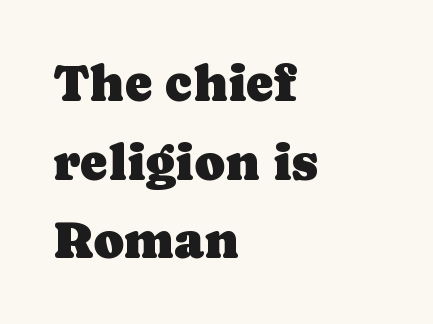
{"serif": "yes", "italic": "no", "width": "normal", "stroke_contrast": "low", "x_height": "medium", "monospaced": "no", "underline": "no", "align": "left", "line_spacing": "normal", "line_spacing_ratio": 1.51, "letter_spacing": "normal", "letter_spacing_em": 0.0, "glyph_px": 52}
